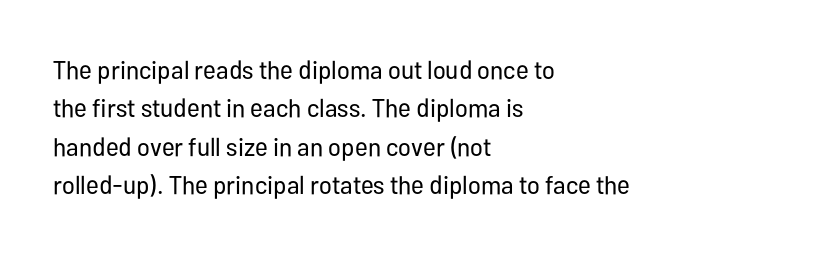
Q: Is the text bold? A: No.
Q: Is the text italic (slanted)? A: No, it is upright.
Q: Is the text underlined? A: No.
Q: How is the paragraph aligned? A: Left-aligned.
Q: Is the spacing between letters normal or unusually wide? A: Normal.
Q: Is the spacing between lines tight, normal or loose? A: Normal.
